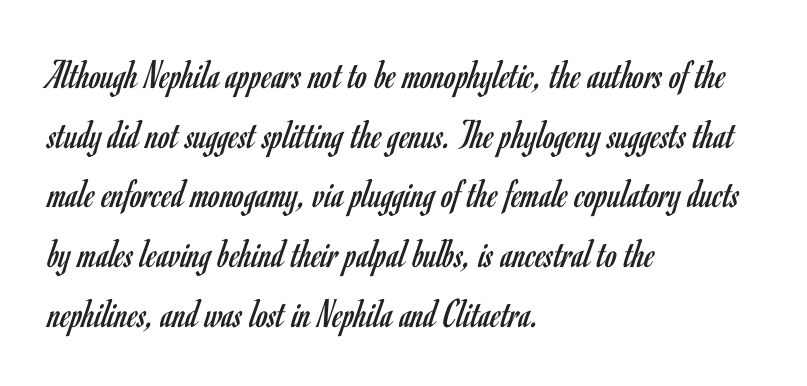
{"serif": "no", "bold": "no", "weight": "regular", "width": "condensed", "stroke_contrast": "low", "x_height": "small", "monospaced": "no", "underline": "no", "align": "left", "line_spacing": "normal", "line_spacing_ratio": 1.42, "letter_spacing": "normal", "letter_spacing_em": 0.0, "glyph_px": 42}
